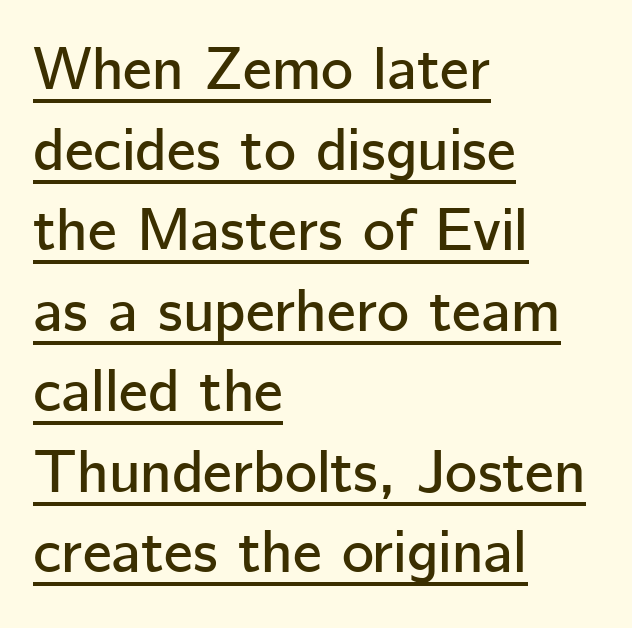
{"serif": "no", "italic": "no", "width": "normal", "stroke_contrast": "low", "x_height": "medium", "monospaced": "no", "underline": "yes", "align": "left", "line_spacing": "normal", "line_spacing_ratio": 1.32, "letter_spacing": "normal", "letter_spacing_em": 0.0, "glyph_px": 61}
